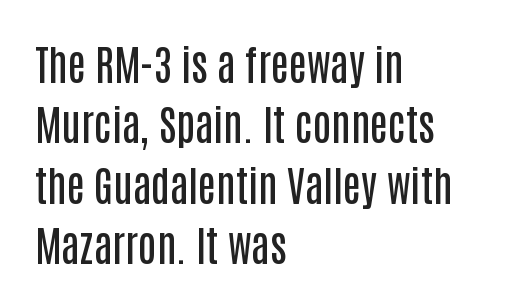
Note the varied advance widths — an 'i' is clearly narrower than an 'm'. The baseline area is clear. The paragraph shown leans on its left margin. Quick note: not italic, upright.
